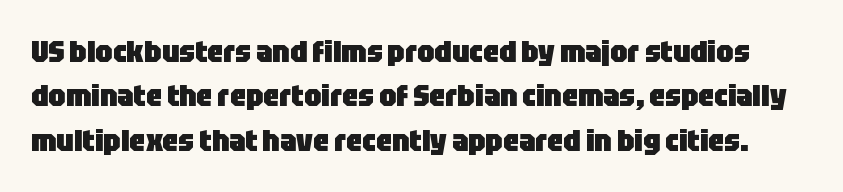
Q: Is the text bold? A: Yes.
Q: Is the text italic (slanted)? A: No, it is upright.
Q: Is the typeface a serif or a sans-serif typeface? A: Sans-serif.
Q: Is the text underlined? A: No.
Q: Is the spacing between letters normal or unusually wide? A: Normal.
Q: Is the spacing between lines tight, normal or loose? A: Normal.
Q: Width (condensed, normal, or wide)? A: Condensed.
Q: Stroke contrast? A: Low.
Q: x-height? A: Large.
Q: Monospaced? A: No.
